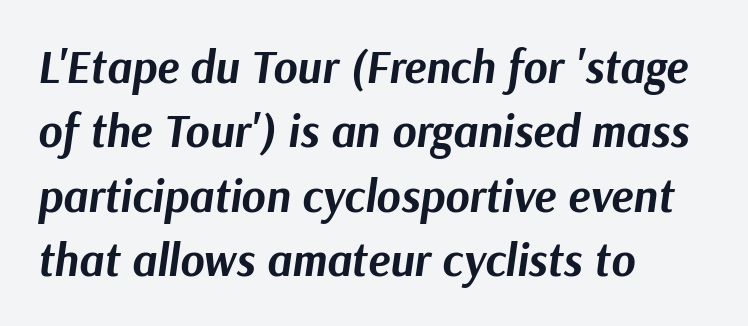
Is this a fixed-width face? No — the glyphs have proportional, varying widths. Italic? Definitely — the glyphs are oblique. The passage shown stacks its lines at a standard gap. A clean baseline with only descenders dipping below it. There is no visible air inserted between adjacent glyphs.
